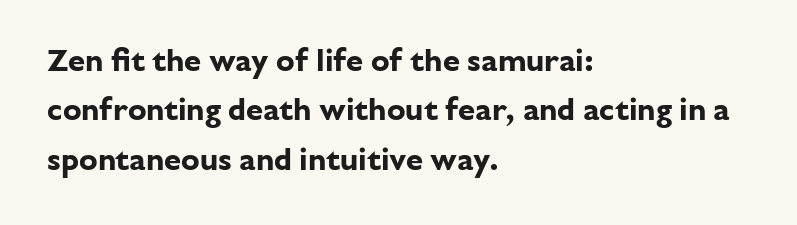
Q: Is the text bold? A: Yes.
Q: Is the text italic (slanted)? A: No, it is upright.
Q: Is the typeface a serif or a sans-serif typeface? A: Sans-serif.
Q: Is the text underlined? A: No.
Q: How is the paragraph aligned? A: Left-aligned.
Q: Is the spacing between letters normal or unusually wide? A: Normal.
Q: Is the spacing between lines tight, normal or loose? A: Normal.
Q: Width (condensed, normal, or wide)? A: Normal.
Q: Stroke contrast? A: Low.
Q: x-height? A: Medium.
Q: Monospaced? A: No.
